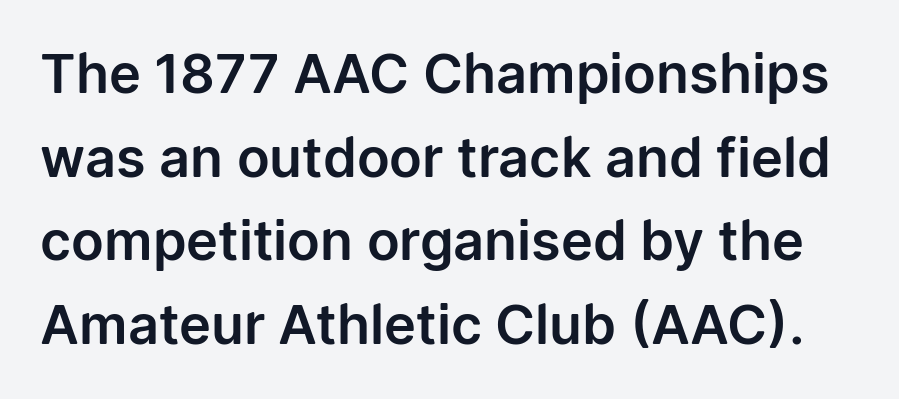
{"serif": "no", "italic": "no", "width": "normal", "stroke_contrast": "low", "x_height": "medium", "monospaced": "no", "underline": "no", "line_spacing": "normal", "line_spacing_ratio": 1.55, "letter_spacing": "normal", "letter_spacing_em": 0.0, "glyph_px": 54}
